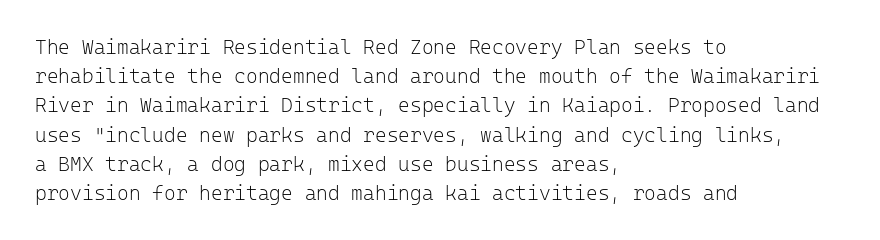
A normal amount of white space separates one row of letters from the next. The foot of each line stays bare and open. The ragged edge is on the right, which tells us the setting is flush left. This sample uses an upright cut, with every glyph sitting square on the baseline. No chunkiness to these letters — they're not bold. Does extra space separate the letters? No, they use regular spacing.
